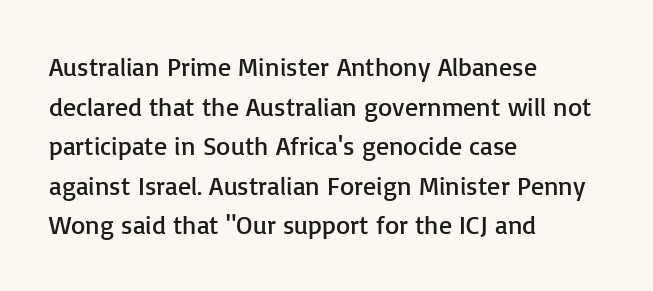
{"italic": "no", "bold": "no", "underline": "no", "align": "left", "line_spacing": "normal", "line_spacing_ratio": 1.52, "letter_spacing": "normal", "letter_spacing_em": 0.0, "glyph_px": 26}
